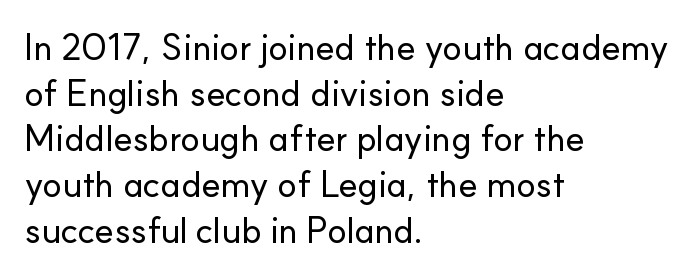
The image shows 36 px sans-serif type, upright; set left-aligned, normal line spacing (1.27x), normal letter spacing, not underlined; low stroke contrast and a small x-height.
